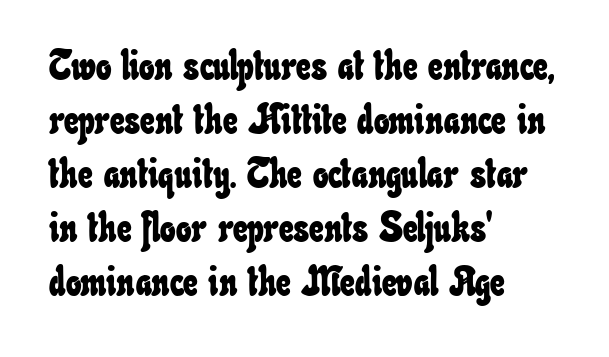
How would I describe the line gaps? Plain and ordinary. Proportional: the letters do not fall into vertical columns. The ragged edge is on the right, which tells us the setting is flush left. The type is set solid horizontally, with unmodified tracking. Beneath every word, the page is bare.
